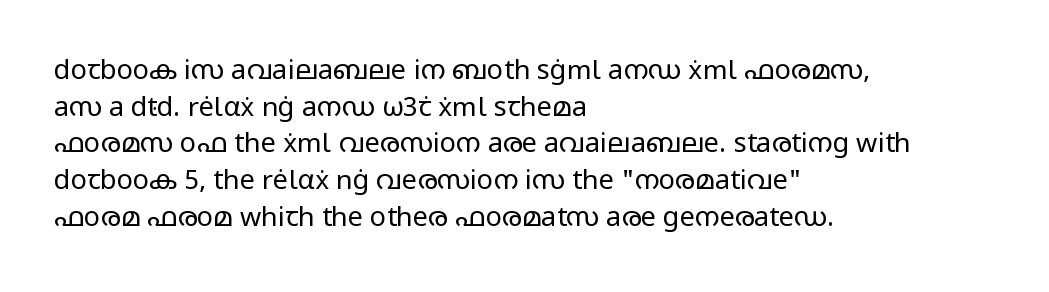
Reading down the block, your eye returns to a fixed left position each line. Do the letters lean? They stand straight. The strip under each line holds only bare page. Bold? No — there's no thickening of the strokes. Line spacing here is normal. Glyph-to-glyph distance matches everyday printed text.
